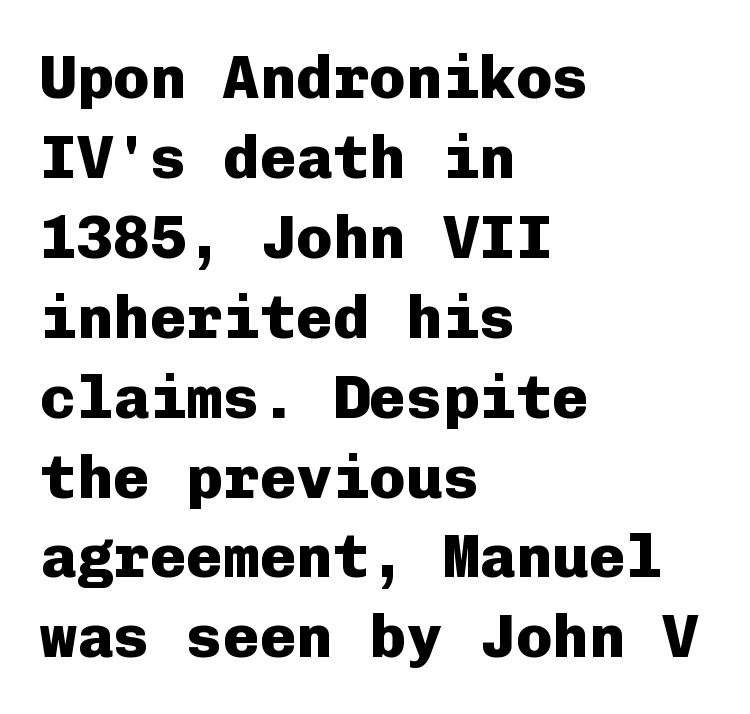
Q: Is the text bold? A: Yes.
Q: Is the text italic (slanted)? A: No, it is upright.
Q: Is the typeface a serif or a sans-serif typeface? A: Sans-serif.
Q: Is the text underlined? A: No.
Q: How is the paragraph aligned? A: Left-aligned.
Q: Is the spacing between letters normal or unusually wide? A: Normal.
Q: Is the spacing between lines tight, normal or loose? A: Normal.
Q: Width (condensed, normal, or wide)? A: Normal.
Q: Stroke contrast? A: Low.
Q: x-height? A: Medium.
Q: Monospaced? A: Yes.
